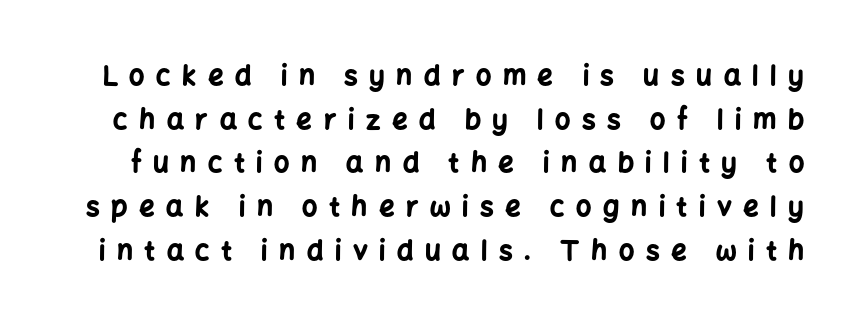
The image shows 27 px bold type, upright; set normal line spacing (1.62x), unusually wide letter spacing (+0.43 em), not underlined.
